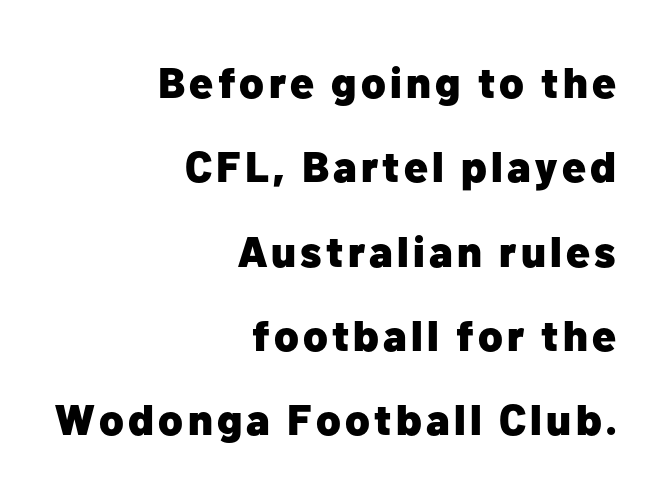
Q: Is the text bold? A: Yes.
Q: Is the text italic (slanted)? A: No, it is upright.
Q: Is the typeface a serif or a sans-serif typeface? A: Sans-serif.
Q: Is the text underlined? A: No.
Q: How is the paragraph aligned? A: Right-aligned.
Q: Is the spacing between lines tight, normal or loose? A: Loose.
Q: Width (condensed, normal, or wide)? A: Normal.
Q: Stroke contrast? A: Low.
Q: x-height? A: Medium.
Q: Monospaced? A: No.
